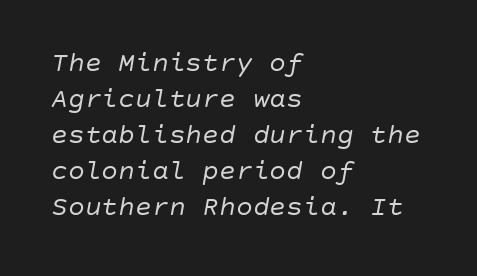
The image shows 28 px regular-weight type, italic (leaning right); set left-aligned, normal line spacing (1.29x), normal letter spacing, not underlined; low stroke contrast and a large x-height.
